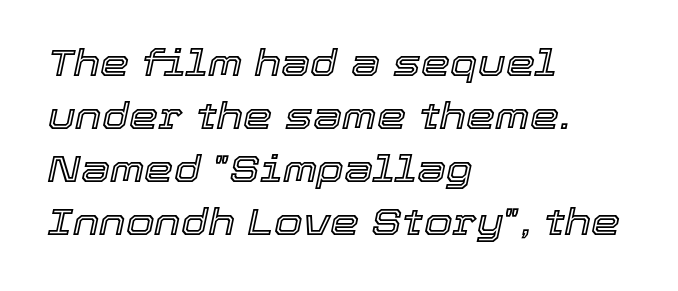
The foot of each line stays bare and open. Quick note: italic. The line texture is even and compact thanks to regular tracking. A normal amount of white space separates one row of letters from the next. The rendering anchors every line to the left-hand side. Here the designer chose a conventional face with non-uniform glyph widths.
